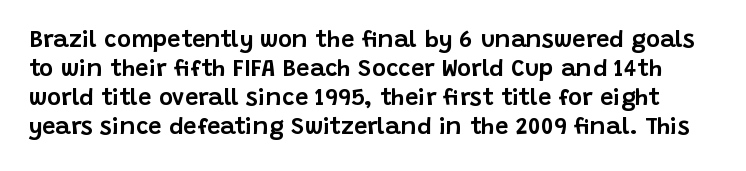
{"italic": "no", "underline": "no", "line_spacing_ratio": 1.21, "letter_spacing": "normal", "letter_spacing_em": 0.0, "glyph_px": 24}
